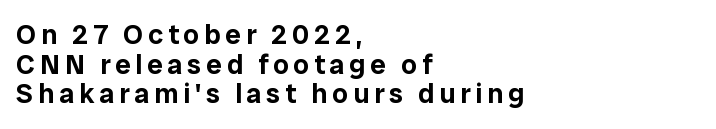
Q: Is the text italic (slanted)? A: No, it is upright.
Q: Is the typeface a serif or a sans-serif typeface? A: Sans-serif.
Q: Is the text underlined? A: No.
Q: How is the paragraph aligned? A: Left-aligned.
Q: Is the spacing between lines tight, normal or loose? A: Tight.
Q: Width (condensed, normal, or wide)? A: Normal.
Q: Stroke contrast? A: Low.
Q: x-height? A: Medium.
Q: Monospaced? A: No.
